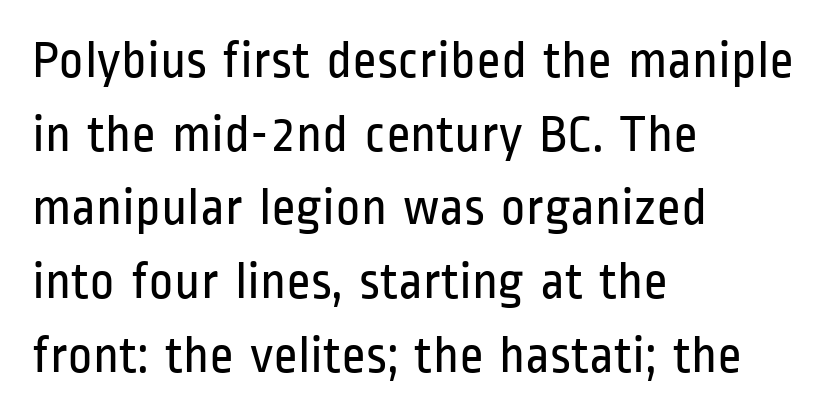
Line beginnings align vertically; line endings do not. Counters stay open thanks to moderate or lighter strokes. Beneath every word, the page is bare. The rendering uses natural spacing where letterforms have individual widths. The typeface chosen for these lines omits serifs.
